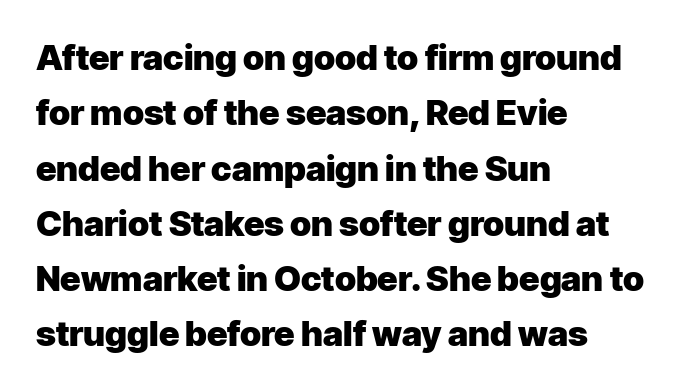
Where is the straight margin? On the left. Observe the ordinary spacing: letters are neighbours, not strangers. Each new line begins a customary step beneath the previous one. The axis of the letterforms is exactly vertical. On the weight axis this lands at bold, roughly 700. Here the designer chose a conventional face with non-uniform glyph widths.
